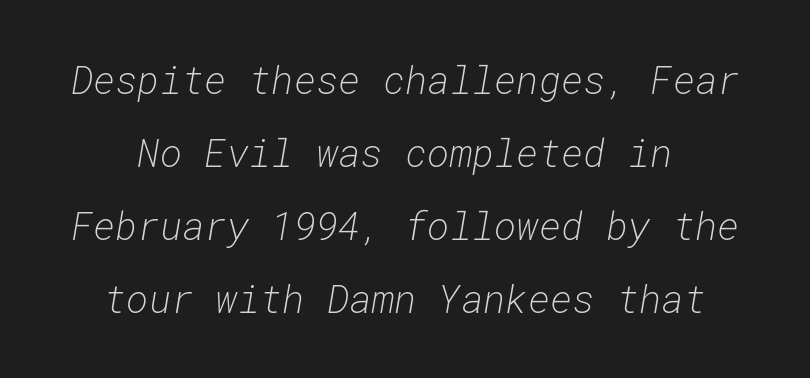
The image shows 38 px light type, italic (leaning right), monospaced; set loose line spacing (1.92x), normal letter spacing, not underlined; low stroke contrast and a medium x-height.
